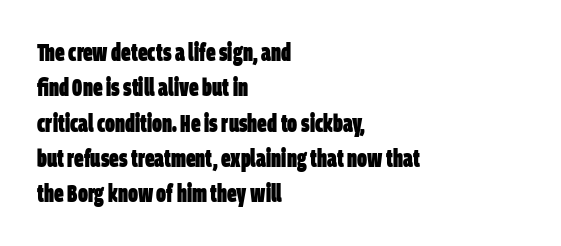
{"bold": "yes", "underline": "no", "align": "left", "line_spacing": "normal", "line_spacing_ratio": 1.47, "letter_spacing": "normal", "letter_spacing_em": 0.0, "glyph_px": 24}
